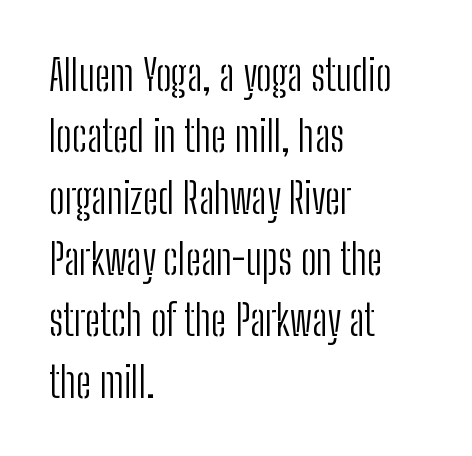
{"serif": "no", "italic": "no", "bold": "no", "weight": "light", "width": "condensed", "stroke_contrast": "low", "x_height": "medium", "monospaced": "no", "underline": "no", "align": "left", "line_spacing": "normal", "line_spacing_ratio": 1.46, "letter_spacing": "normal", "letter_spacing_em": 0.0, "glyph_px": 42}
